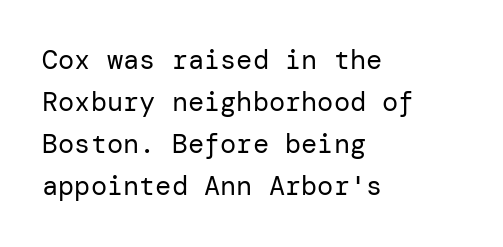
The image shows 27 px text type, upright; set left-aligned, normal line spacing (1.56x), normal letter spacing, not underlined.
